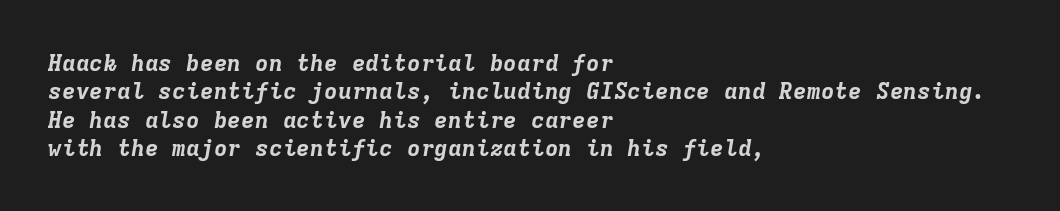
{"italic": "yes", "lean": "right", "slant_degrees": 9, "bold": "yes", "underline": "no", "align": "left", "line_spacing_ratio": 1.23, "letter_spacing": "normal", "letter_spacing_em": 0.0, "glyph_px": 23}
